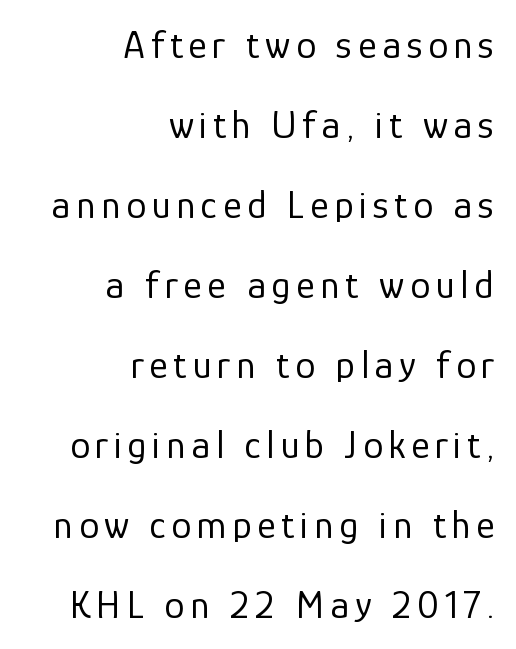
The image shows 40 px regular-weight sans-serif type, upright; set right-aligned, loose line spacing (2.0x), not underlined; low stroke contrast and a medium x-height.
